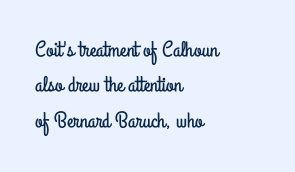
Clear beneath every line of the passage. Upright lettering throughout. Typeset ragged right — the left edge is the straight one. The tracking reads as untouched default to a designer's eye. The rows are spaced the way most documents space them.
